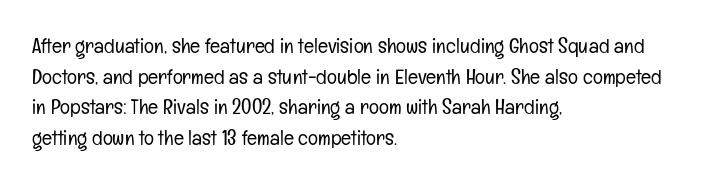
The strip under each line holds only bare page. The lines in this sample share a left origin and differ only in where they stop. The block of text has a typical density, with ordinary space between rows. A typesetter would call this zero additional tracking. Each stroke keeps to a modest, everyday thickness or less. Style check: upright.
